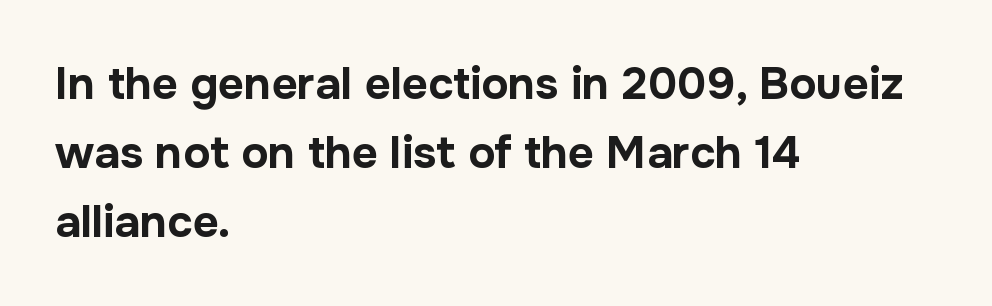
This sample uses plain, unmodified letter spacing. I'd describe the lettering as bold — thick and assertive. Examine the stroke ends and you'll find no serifs. Ascenders rise straight up at ninety degrees. One glance says typical: line gaps are just what's usual. Clear beneath every line of the passage.
